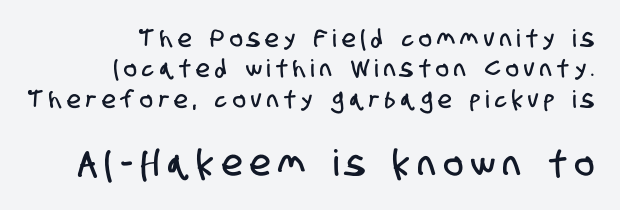
{"serif": "no", "width": "condensed", "stroke_contrast": "low", "x_height": "large", "monospaced": "no", "underline": "no", "align": "right", "line_spacing": "normal", "line_spacing_ratio": 1.27, "letter_spacing": "wide", "letter_spacing_em": 0.24, "larger_block": "second", "size_ratio": 1.5, "glyph_px": 36}
